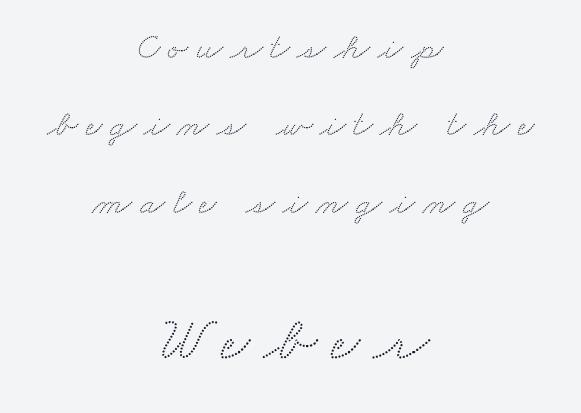
The image shows 64 px wide serif type; set centered, loose line spacing (2.09x), unusually wide letter spacing (+0.21 em), not underlined; the second (bottom) block is 1.73x larger; medium stroke contrast and a small x-height.
